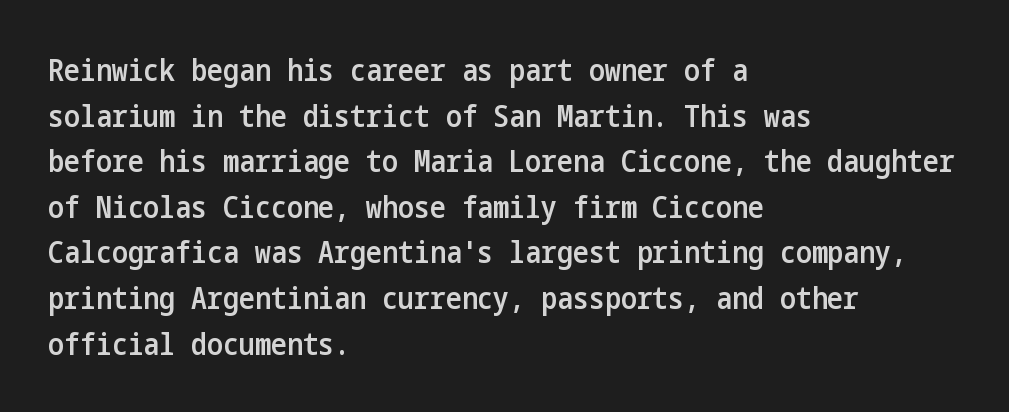
In CSS terms this would be text-align: left. The type family on display is of the sans-serif kind. The specimen reads as upright at a glance. The line texture is even and compact thanks to regular tracking.
